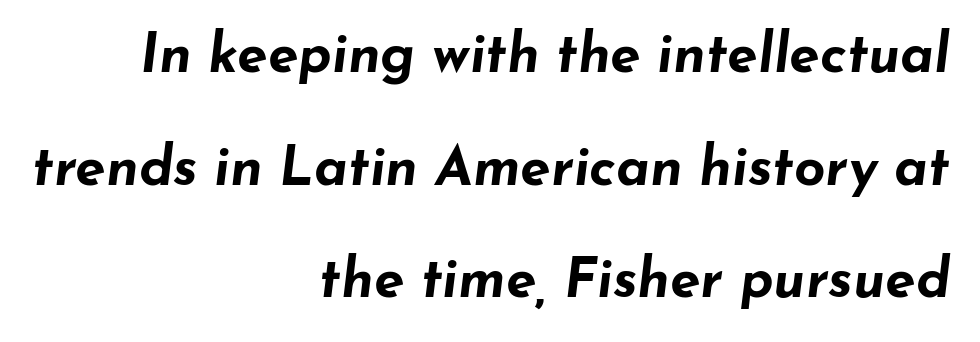
The image shows 55 px bold, wide type, italic (leaning right); set right-aligned, loose line spacing (2.05x), normal letter spacing, not underlined; low stroke contrast and a small x-height.
